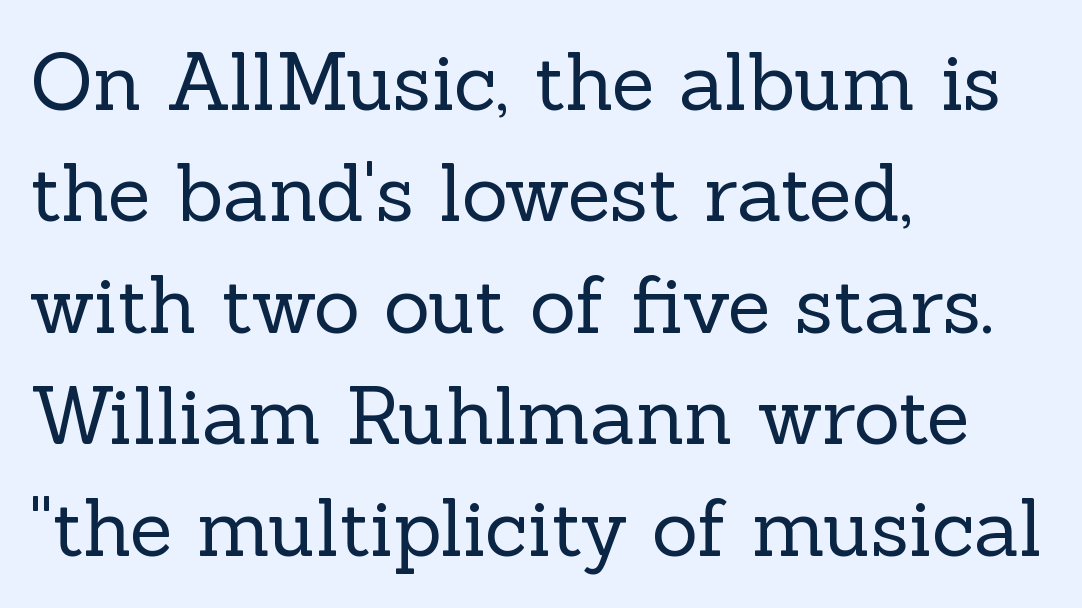
{"serif": "yes", "italic": "no", "bold": "no", "weight": "regular", "width": "normal", "x_height": "medium", "monospaced": "no", "underline": "no", "align": "left", "line_spacing": "normal", "line_spacing_ratio": 1.41, "letter_spacing": "normal", "letter_spacing_em": 0.0, "glyph_px": 79}
